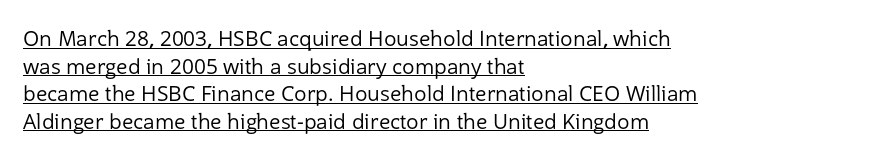
The image shows 21 px text type, upright; set left-aligned, normal line spacing (1.31x), normal letter spacing, underlined.
